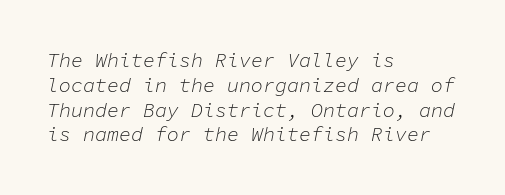
The image shows 20 px text type, italic (leaning right); set left-aligned, line spacing 1.24x, normal letter spacing, not underlined.
